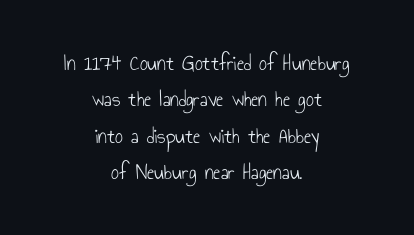
Designer's note — italics off, roman on. No heavy texture on the line: the type isn't bold. Casual observation: everything's sitting right in the middle. Any mark beneath the type? The region is blank. Successive baselines arrive at the customary interval. The letterforms sit shoulder to shoulder at normal distance.
